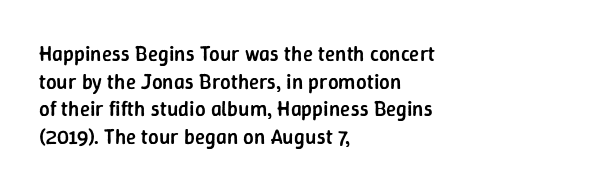
The image shows 21 px text type, upright; set left-aligned, normal line spacing (1.31x), normal letter spacing, not underlined.
